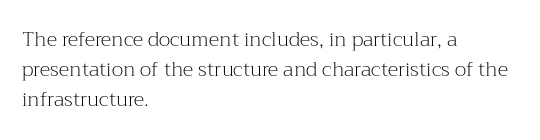
The image shows 20 px text type, upright; set left-aligned, normal line spacing (1.51x), normal letter spacing, not underlined.
